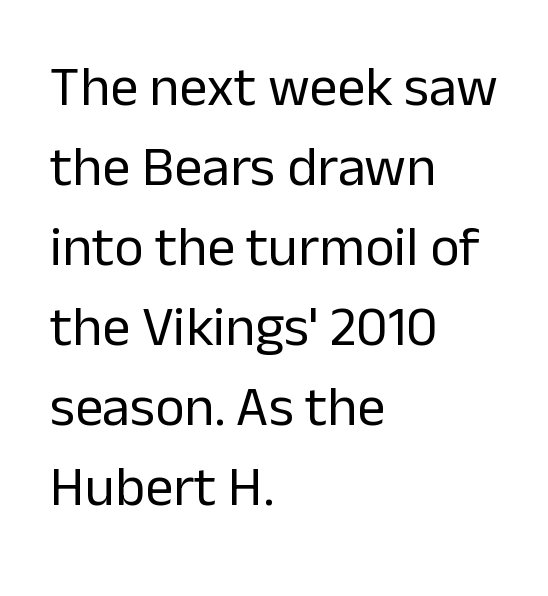
The image shows 56 px regular-weight sans-serif type, upright; set left-aligned, normal line spacing (1.43x), normal letter spacing, not underlined; low stroke contrast and a medium x-height.
